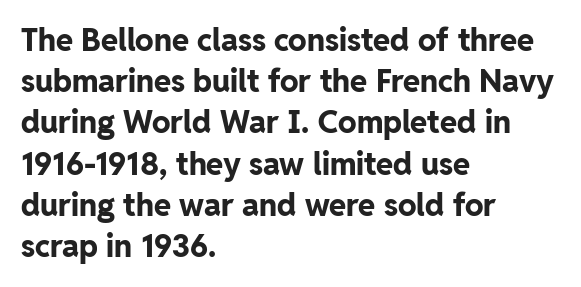
These lines carry a lot of weight — the face is fully bold. All the whitespace from short lines collects on the right. Normally led — the rows are evenly, conventionally spaced. This rendering features lettering with no underline. These lines are rendered in a variable-pitch font.
